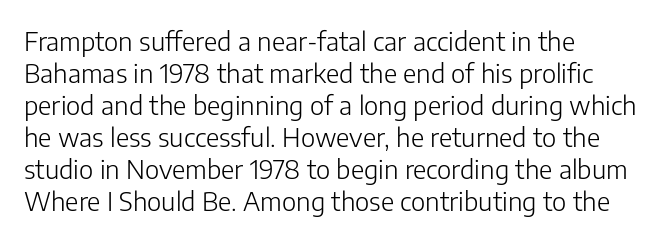
{"italic": "no", "bold": "no", "underline": "no", "align": "left", "line_spacing_ratio": 1.23, "letter_spacing": "normal", "letter_spacing_em": 0.0, "glyph_px": 26}
